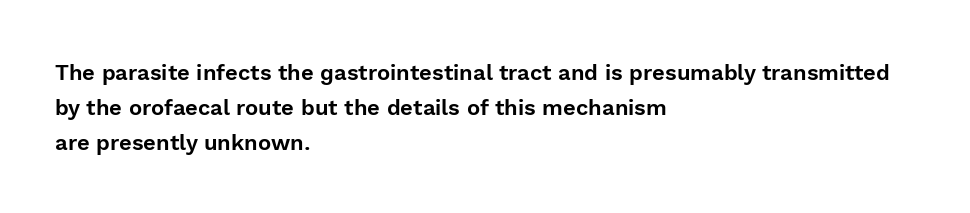
The letters stand straight up with perfectly vertical stems. The strip under each line holds only bare page. Each new line begins a customary step beneath the previous one. Inter-character spacing is left at the font's built-in metrics. The paragraph shown leans on its left margin.
